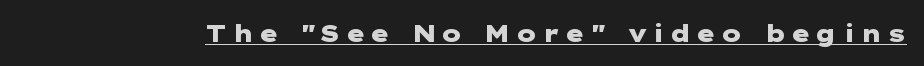
The string is rendered with underlining switched on. The face used here has the dense, thick strokes of a bold. This is roman type, the default non-slanted kind.
